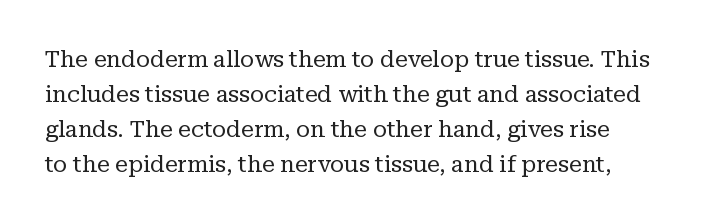
Weight: not bold — regular or lighter. The typesetter chose a ragged-right arrangement here. Each new line begins a customary step beneath the previous one. You could call the tracking neutral — neither tight nor loose. Only glyphs here, with clear space below each row. You can tell it's not italic because the verticals are truly vertical.
